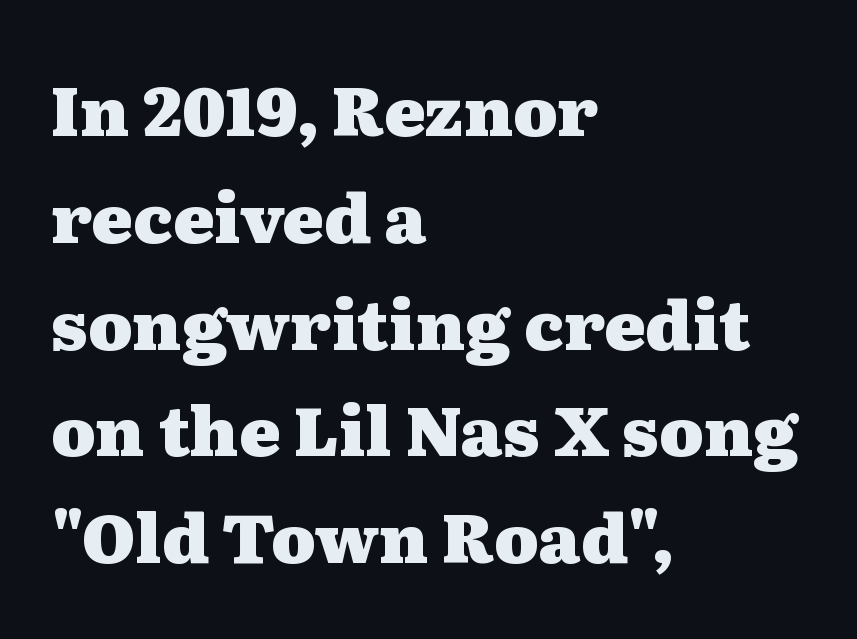
The image shows 68 px heavy, wide serif type, upright; set left-aligned, normal line spacing (1.57x), normal letter spacing, not underlined; medium stroke contrast and a medium x-height.
